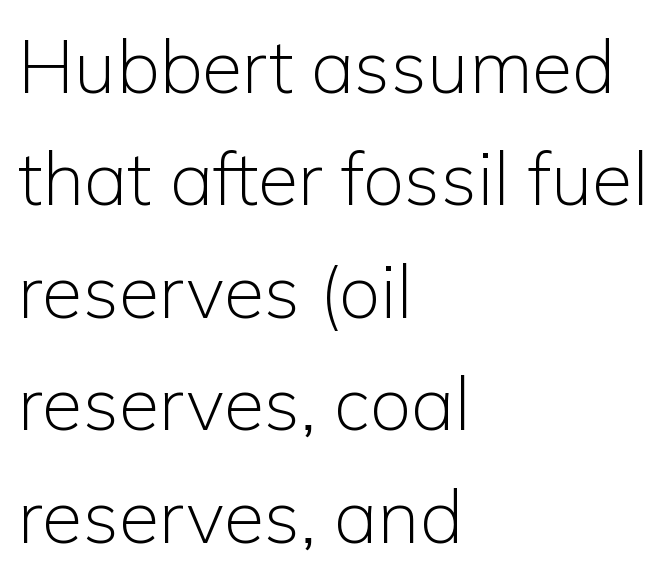
The image shows 74 px light sans-serif type, upright; set left-aligned, normal line spacing (1.52x), normal letter spacing, not underlined; low stroke contrast and a medium x-height.
